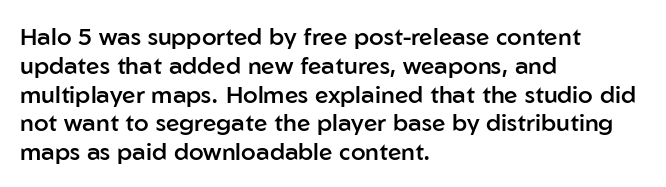
Line beginnings align vertically; line endings do not. The string is rendered with underlining switched off. Emphasis by weight is partial: semibold. Italic? Not at all — the glyphs are vertical. Caption: standard tracking, unaltered.
